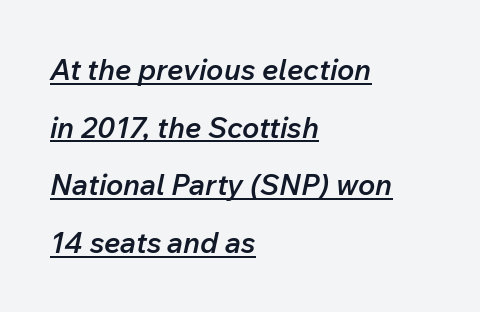
Do the characters align in a grid? No, the font is proportional. Short note: letters normally spaced. Line beginnings align vertically; line endings do not. It's the slanting kind of type. Does a line run under the words? Yes, clearly.
